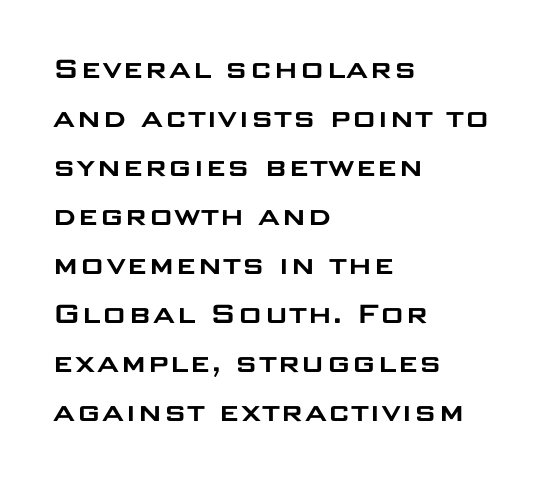
The image shows 34 px wide sans-serif type, upright; set left-aligned, normal line spacing (1.44x), normal letter spacing, not underlined; low stroke contrast and a large x-height.
